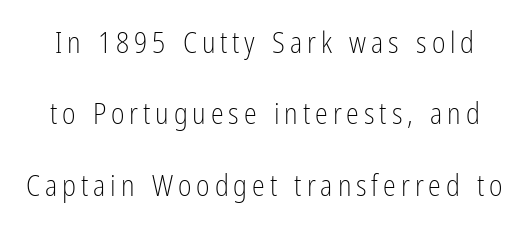
This sample uses a sans-serif face. Think of a printed novel: that variable character pitch is what you see here. These lines stand farther apart than default settings would place them. The weight tops out at a normal text grade. Do the letters lean? They stand straight. The passage shown is not underscored anywhere.
